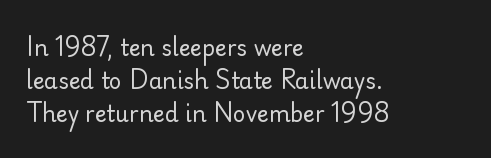
In terms of leading, this rendering sits right in the middle. Quick note: not italic, upright. Stems here are at most as thick as an everyday book face. Letter spacing: default.
